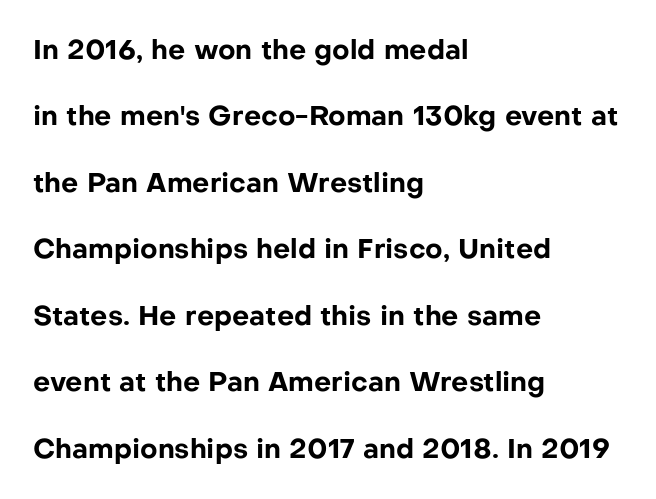
Vertically, the passage feels expansive, rows floating well apart. Letter spacing: default. The passage shown is emphatically bold. The string is rendered with underlining switched off.
